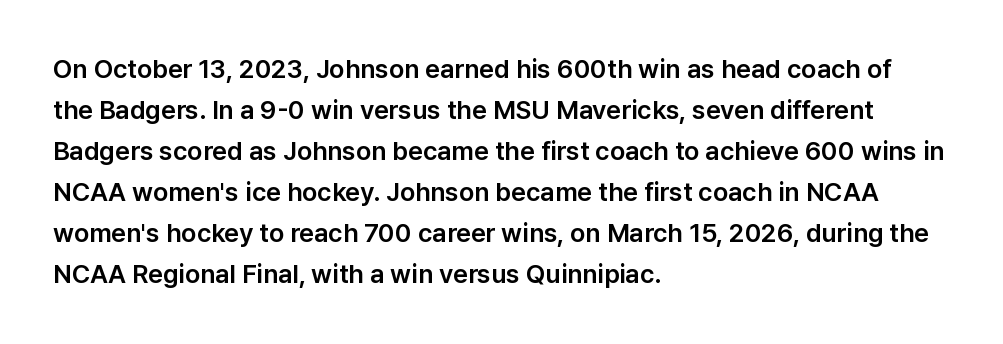
The image shows 26 px text type, upright; set left-aligned, normal line spacing (1.58x), normal letter spacing, not underlined.
